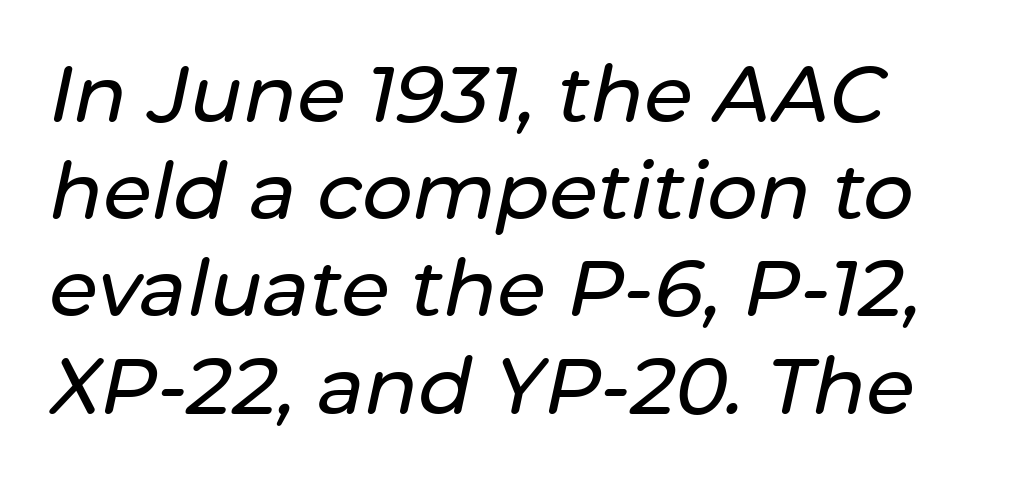
The image shows 79 px text type, italic (leaning right); set line spacing 1.23x, normal letter spacing, not underlined; low stroke contrast and a medium x-height.
